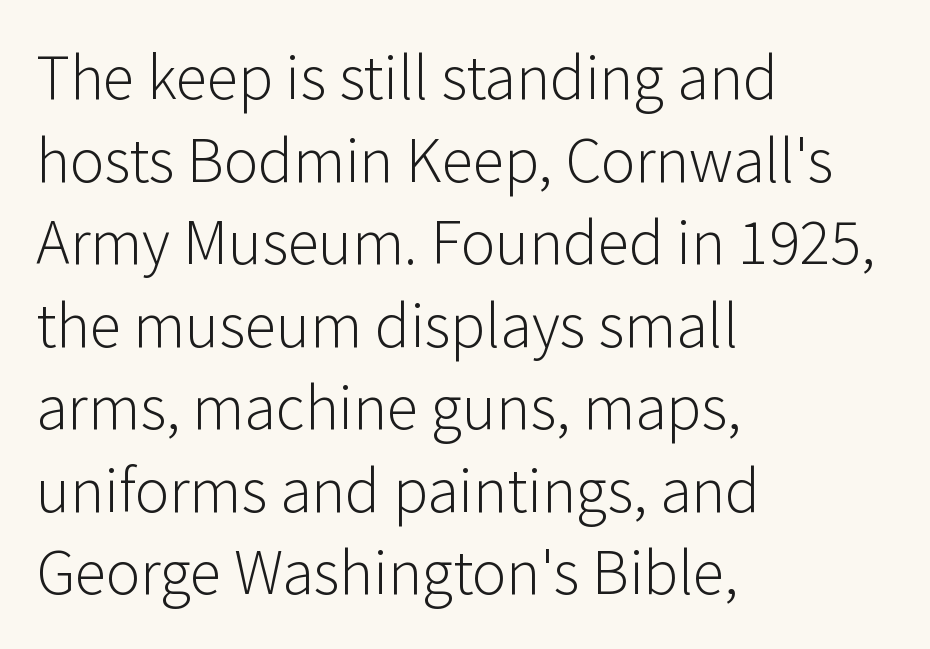
To sum up the face: it is a sans, with no serifs. Honestly, there is no underline to notice here at all. There is no visible air inserted between adjacent glyphs. Line beginnings align vertically; line endings do not. Unbolded letterforms with no extra heft. One glance says typical: line gaps are just what's usual.
